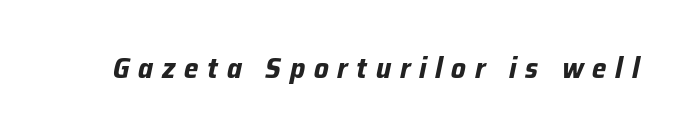
Q: Is the text bold? A: Yes.
Q: Is the text italic (slanted)? A: Yes, it leans right by about 12 degrees.
Q: Is the text underlined? A: No.
Q: Is the spacing between letters normal or unusually wide? A: Unusually wide.
Q: Width (condensed, normal, or wide)? A: Normal.
Q: Stroke contrast? A: Low.
Q: x-height? A: Medium.
Q: Monospaced? A: No.
